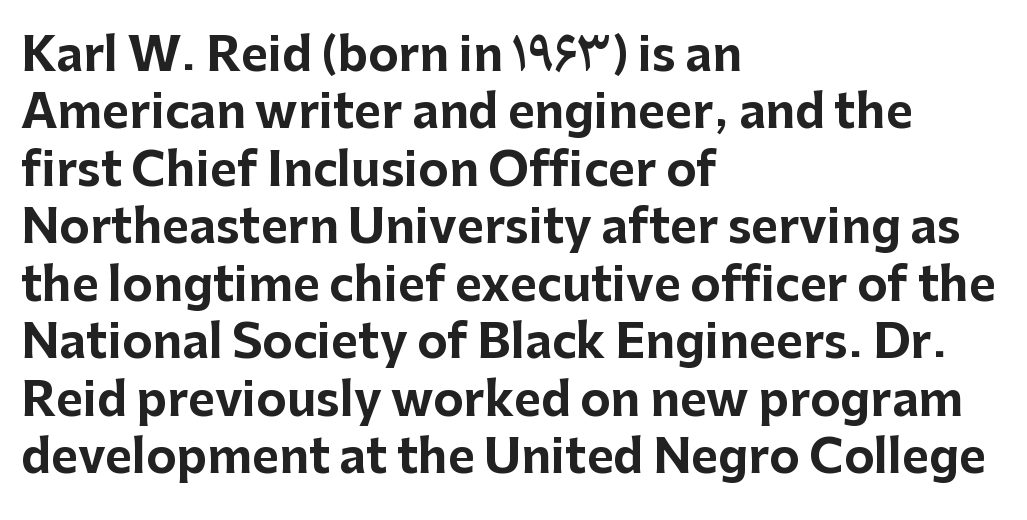
Which margin do the lines hug? The left one — the right edge is uneven. Decoration check: the copy has no underline. The typesetting leans heavy: a genuine bold. Do the characters align in a grid? No, the font is proportional.
